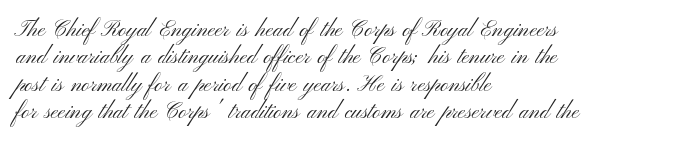
The image shows 22 px text type; set left-aligned, normal line spacing (1.25x), normal letter spacing, not underlined.
